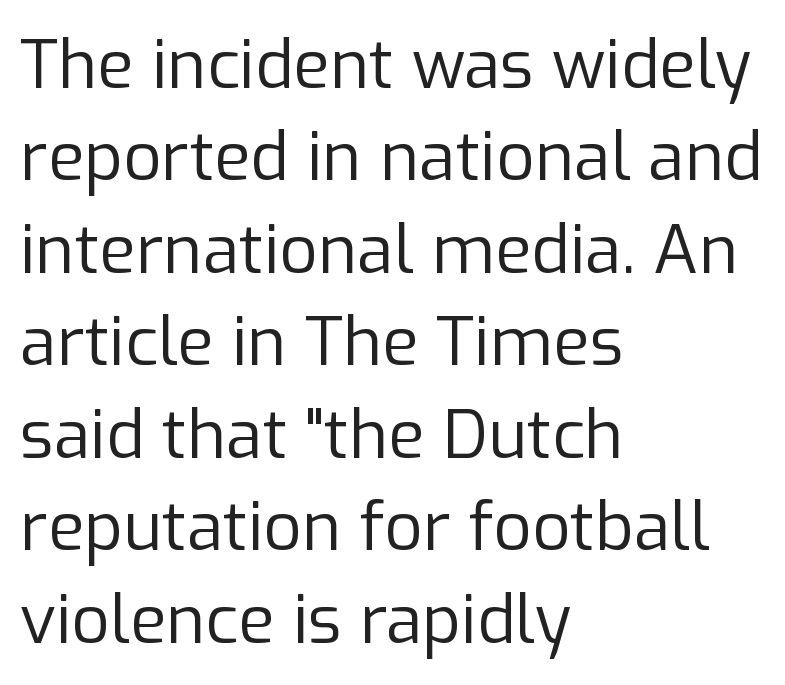
Is there much room between lines? A standard amount, neither cramped nor airy. A clean baseline with only descenders dipping below it. Character widths vary here, with narrow letters taking less room than wide ones. In terms of posture, this sample is upright.
